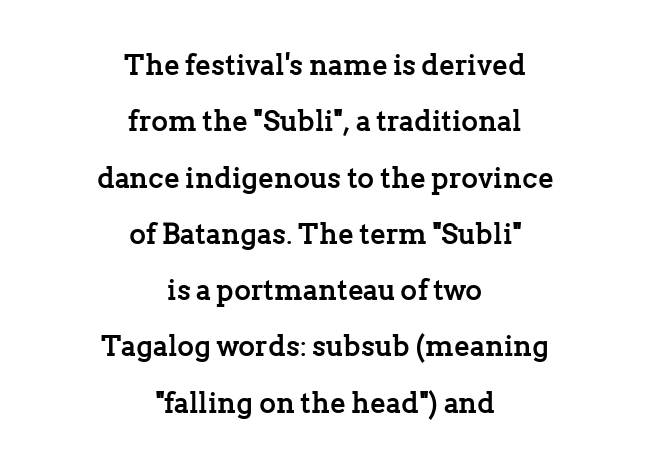
Q: Is the text bold? A: Yes.
Q: Is the text italic (slanted)? A: No, it is upright.
Q: Is the typeface a serif or a sans-serif typeface? A: Serif.
Q: Is the text underlined? A: No.
Q: How is the paragraph aligned? A: Centered.
Q: Is the spacing between letters normal or unusually wide? A: Normal.
Q: Is the spacing between lines tight, normal or loose? A: Loose.
Q: Width (condensed, normal, or wide)? A: Normal.
Q: Stroke contrast? A: Low.
Q: x-height? A: Medium.
Q: Monospaced? A: No.
